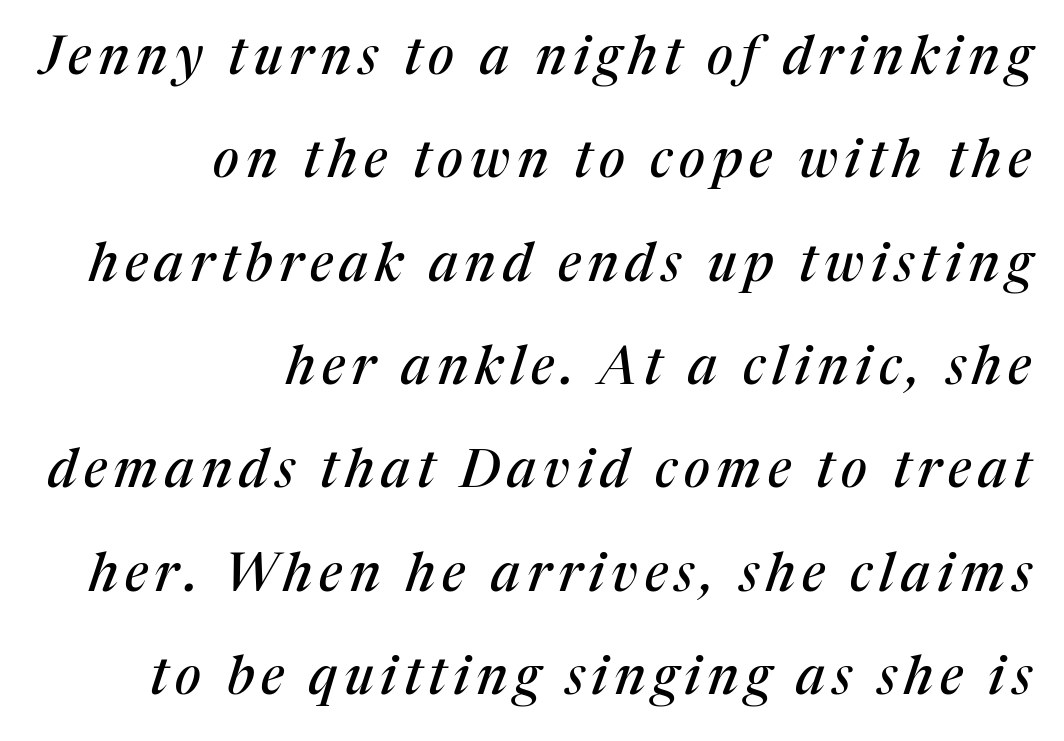
The letters are slanted; this is an italic face. The face used here is seriffed, in the tradition of book romans. Descenders hang freely into open space. Leading: increased. The typesetter chose a ragged-left arrangement here.
